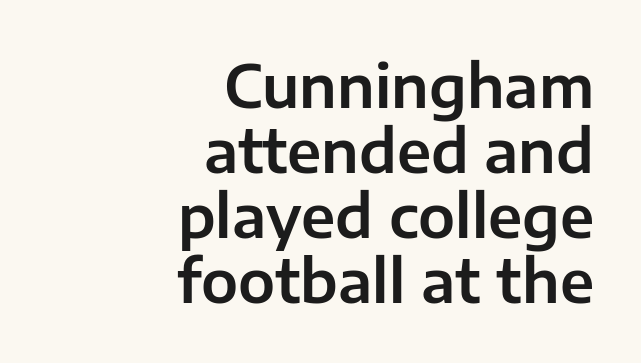
Q: Is the text italic (slanted)? A: No, it is upright.
Q: Is the typeface a serif or a sans-serif typeface? A: Sans-serif.
Q: Is the text underlined? A: No.
Q: How is the paragraph aligned? A: Right-aligned.
Q: Is the spacing between letters normal or unusually wide? A: Normal.
Q: Is the spacing between lines tight, normal or loose? A: Tight.
Q: Width (condensed, normal, or wide)? A: Normal.
Q: Stroke contrast? A: Low.
Q: x-height? A: Medium.
Q: Monospaced? A: No.
